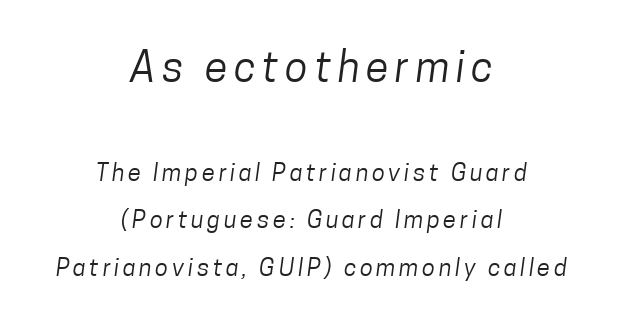
The image shows 42 px regular-weight, condensed sans-serif type; set centered, loose line spacing (1.98x), not underlined; the first (top) block is 1.75x larger; low stroke contrast and a medium x-height.
